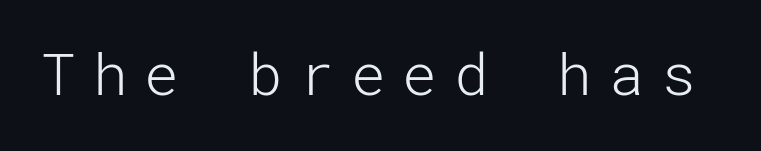
The image shows 58 px light sans-serif type, upright; set unusually wide letter spacing (+0.29 em), not underlined; low stroke contrast and a medium x-height.
